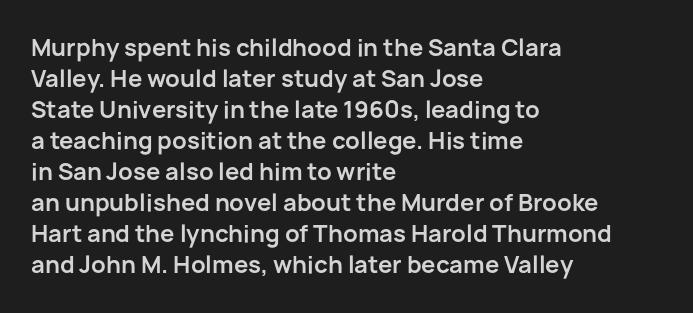
{"italic": "no", "bold": "yes", "underline": "no", "align": "left", "line_spacing": "normal", "line_spacing_ratio": 1.35, "letter_spacing": "normal", "letter_spacing_em": 0.0, "glyph_px": 23}
